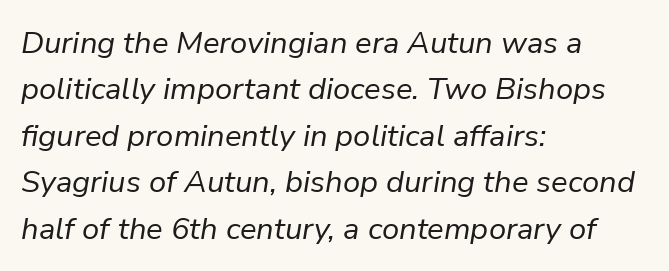
Q: Is the text bold? A: No.
Q: Is the text italic (slanted)? A: Yes, it leans right by about 9 degrees.
Q: Is the text underlined? A: No.
Q: How is the paragraph aligned? A: Left-aligned.
Q: Is the spacing between letters normal or unusually wide? A: Normal.
Q: Is the spacing between lines tight, normal or loose? A: Normal.
Q: Width (condensed, normal, or wide)? A: Normal.
Q: Stroke contrast? A: Low.
Q: x-height? A: Medium.
Q: Monospaced? A: No.
